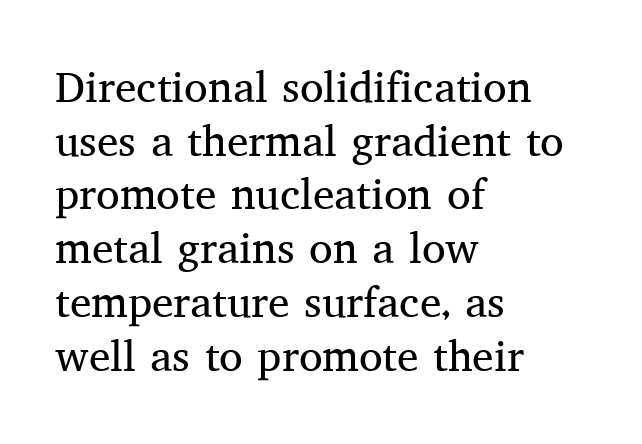
The image shows 43 px regular-weight serif type, upright; set left-aligned, normal line spacing (1.25x), normal letter spacing, not underlined; medium stroke contrast and a medium x-height.
